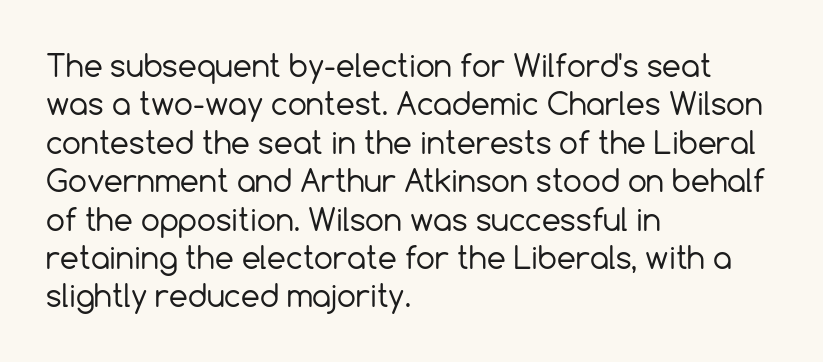
Q: Is the text bold? A: No.
Q: Is the text italic (slanted)? A: No, it is upright.
Q: Is the typeface a serif or a sans-serif typeface? A: Sans-serif.
Q: Is the text underlined? A: No.
Q: How is the paragraph aligned? A: Left-aligned.
Q: Is the spacing between letters normal or unusually wide? A: Normal.
Q: Is the spacing between lines tight, normal or loose? A: Normal.
Q: Width (condensed, normal, or wide)? A: Normal.
Q: x-height? A: Medium.
Q: Monospaced? A: No.
